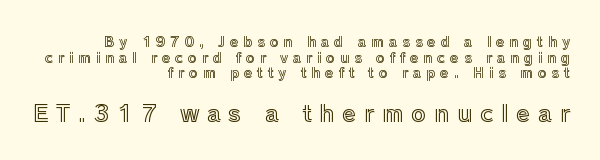
{"italic": "no", "underline": "no", "align": "right", "line_spacing": "tight", "line_spacing_ratio": 1.11, "letter_spacing": "wide", "letter_spacing_em": 0.33, "larger_block": "second", "size_ratio": 1.64, "glyph_px": 23}
